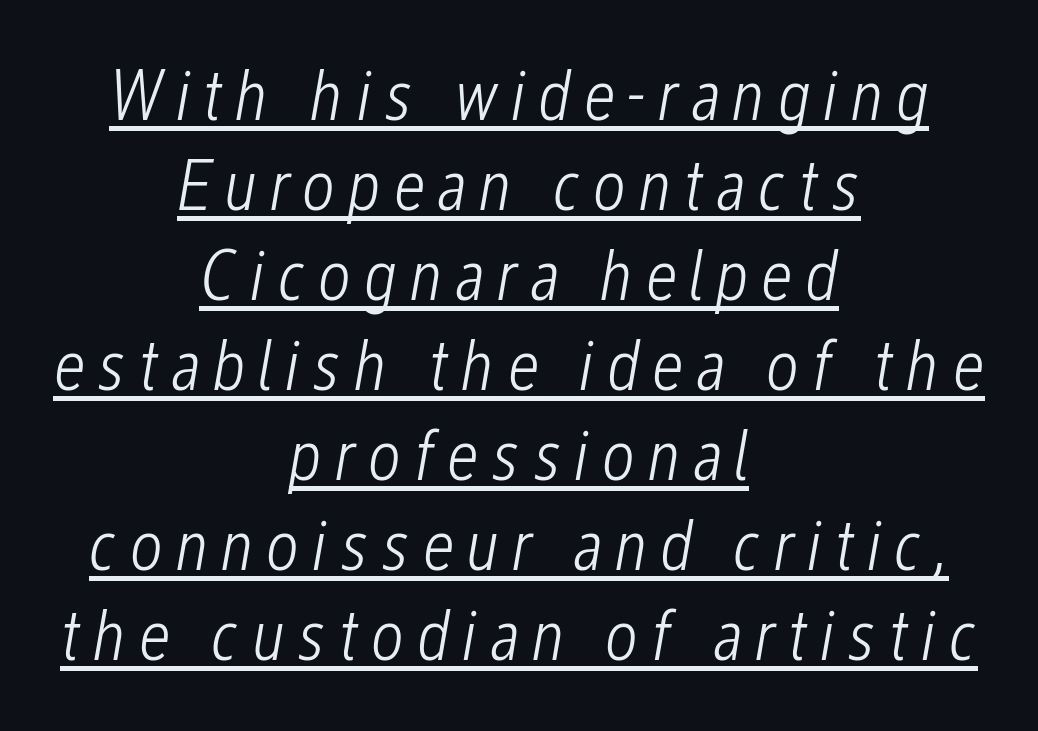
If you drew a line through each stem, it would be angled. A typesetter would call this proportional, since set widths differ per character. The words here are underlined. Bold? No — there's no thickening of the strokes.
